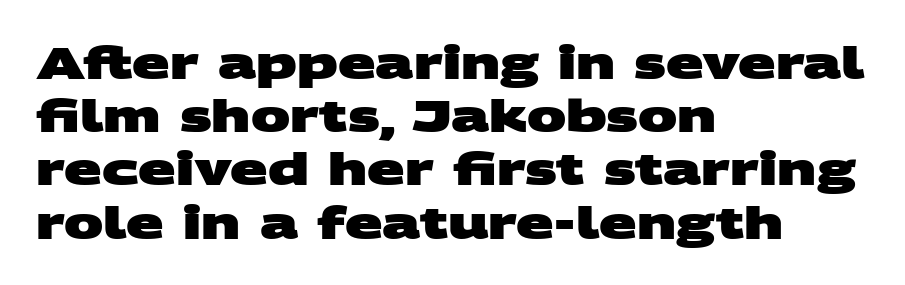
Q: Is the text bold? A: Yes.
Q: Is the typeface a serif or a sans-serif typeface? A: Sans-serif.
Q: Is the text underlined? A: No.
Q: How is the paragraph aligned? A: Left-aligned.
Q: Is the spacing between letters normal or unusually wide? A: Normal.
Q: Width (condensed, normal, or wide)? A: Wide.
Q: Stroke contrast? A: Medium.
Q: x-height? A: Large.
Q: Monospaced? A: No.
